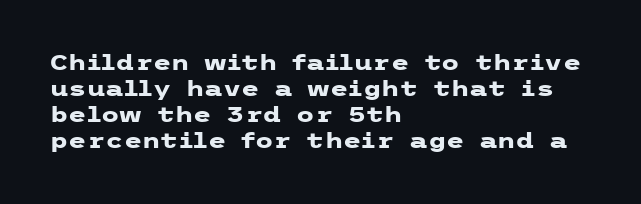
{"italic": "no", "bold": "yes", "underline": "no", "align": "left", "line_spacing_ratio": 1.24, "letter_spacing": "normal", "letter_spacing_em": 0.0, "glyph_px": 21}
